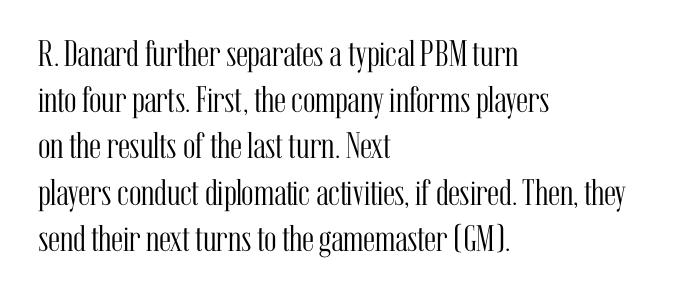
The space beneath each line is pristine and unruled. Designer's note — italics off, roman on. The passage shown has conventional tracking throughout. Small tapered or slab feet sit at the stroke ends, so this counts as serif. Evenly set lines give the paragraph a standard silhouette. The paragraph shown leans on its left margin.
